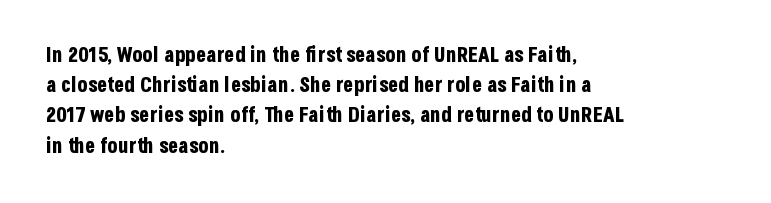
{"italic": "no", "bold": "yes", "underline": "no", "align": "left", "line_spacing": "normal", "line_spacing_ratio": 1.44, "letter_spacing": "normal", "letter_spacing_em": 0.0, "glyph_px": 21}
